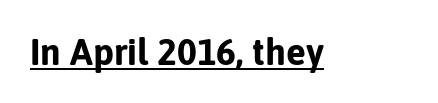
The image shows 37 px bold sans-serif type, upright; set normal letter spacing, underlined; low stroke contrast and a medium x-height.
